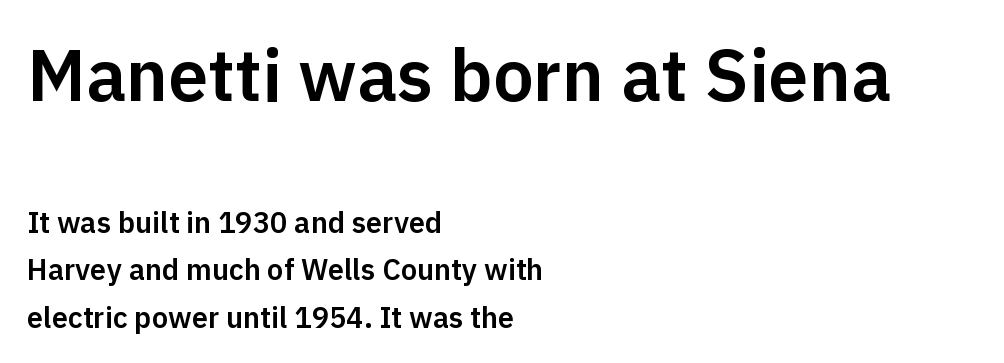
The glyphs are unaccompanied by any horizontal stroke below them. Summary of vertical rhythm: regular, with standard interline spacing. All the whitespace from short lines collects on the right. Inter-character spacing is left at the font's built-in metrics.
